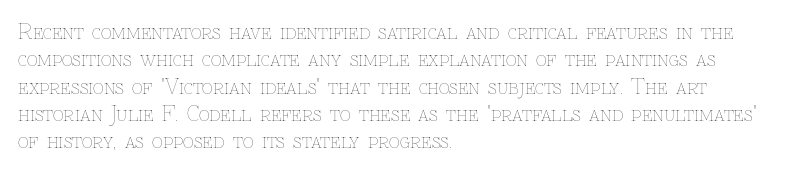
Q: Is the text bold? A: No.
Q: Is the text italic (slanted)? A: No, it is upright.
Q: Is the text underlined? A: No.
Q: How is the paragraph aligned? A: Left-aligned.
Q: Is the spacing between letters normal or unusually wide? A: Normal.
Q: Is the spacing between lines tight, normal or loose? A: Normal.
